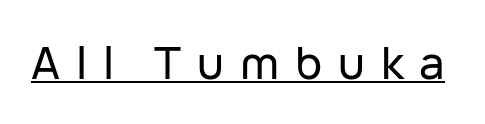
Q: Is the text italic (slanted)? A: No, it is upright.
Q: Is the typeface a serif or a sans-serif typeface? A: Sans-serif.
Q: Is the text underlined? A: Yes.
Q: Is the spacing between letters normal or unusually wide? A: Unusually wide.
Q: Width (condensed, normal, or wide)? A: Normal.
Q: Stroke contrast? A: Low.
Q: x-height? A: Medium.
Q: Monospaced? A: No.
